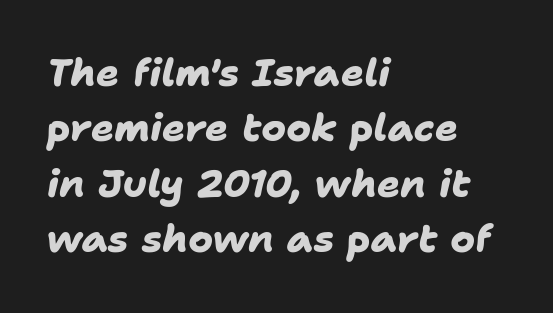
Q: Is the text bold? A: Yes.
Q: Is the typeface a serif or a sans-serif typeface? A: Sans-serif.
Q: Is the text underlined? A: No.
Q: How is the paragraph aligned? A: Left-aligned.
Q: Is the spacing between letters normal or unusually wide? A: Normal.
Q: Is the spacing between lines tight, normal or loose? A: Normal.
Q: Width (condensed, normal, or wide)? A: Normal.
Q: Stroke contrast? A: Low.
Q: x-height? A: Medium.
Q: Monospaced? A: No.
